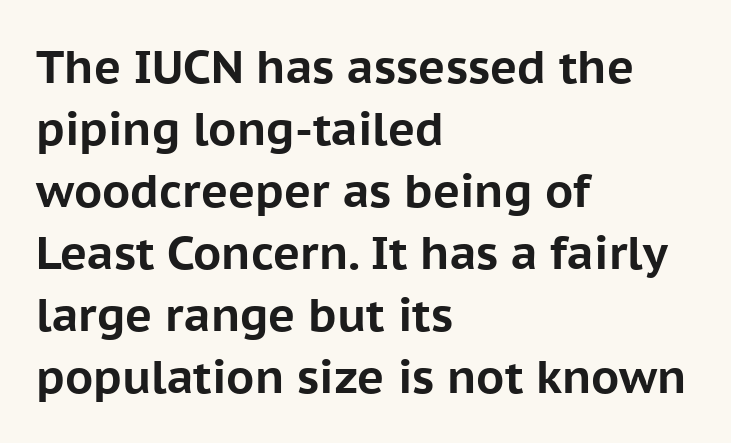
The image shows 46 px bold sans-serif type, upright; set left-aligned, normal line spacing (1.35x), normal letter spacing, not underlined; low stroke contrast and a medium x-height.
